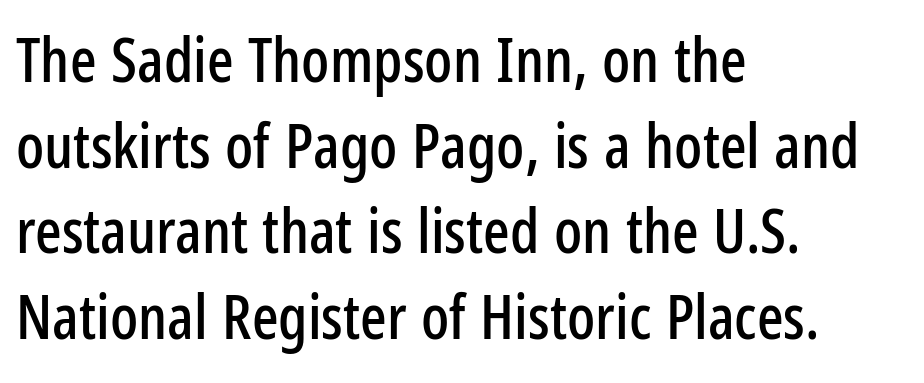
Q: Is the text italic (slanted)? A: No, it is upright.
Q: Is the typeface a serif or a sans-serif typeface? A: Sans-serif.
Q: Is the text underlined? A: No.
Q: How is the paragraph aligned? A: Left-aligned.
Q: Is the spacing between letters normal or unusually wide? A: Normal.
Q: Is the spacing between lines tight, normal or loose? A: Normal.
Q: Width (condensed, normal, or wide)? A: Condensed.
Q: Stroke contrast? A: Low.
Q: x-height? A: Medium.
Q: Monospaced? A: No.
